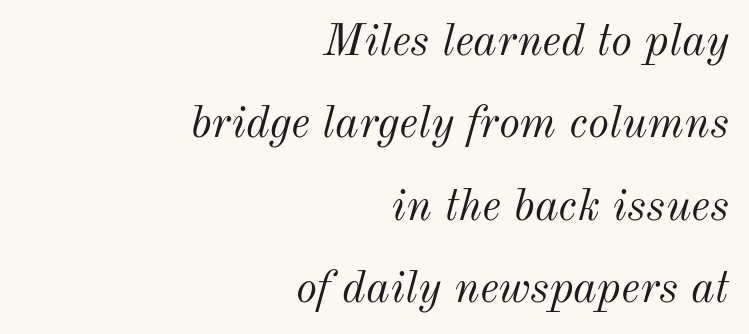
Q: Is the text bold? A: No.
Q: Is the text italic (slanted)? A: Yes, it leans right by about 12 degrees.
Q: Is the text underlined? A: No.
Q: How is the paragraph aligned? A: Right-aligned.
Q: Is the spacing between letters normal or unusually wide? A: Normal.
Q: Width (condensed, normal, or wide)? A: Normal.
Q: Stroke contrast? A: Medium.
Q: x-height? A: Small.
Q: Monospaced? A: No.
